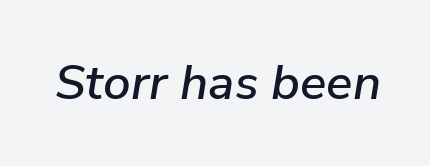
{"italic": "yes", "lean": "right", "slant_degrees": 9, "width": "normal", "stroke_contrast": "low", "x_height": "medium", "monospaced": "no", "underline": "no", "letter_spacing": "normal", "letter_spacing_em": 0.0, "glyph_px": 49}
